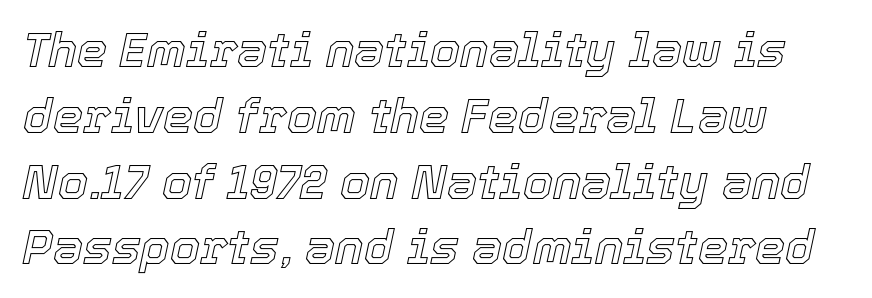
The image shows 48 px text type, italic (leaning right); set normal line spacing (1.37x), normal letter spacing, not underlined; a medium x-height.
